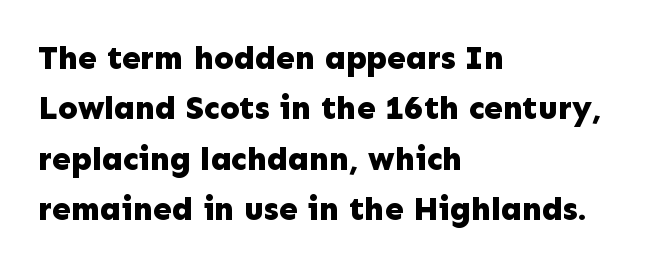
{"serif": "no", "italic": "no", "bold": "yes", "weight": "bold", "width": "normal", "stroke_contrast": "low", "x_height": "medium", "monospaced": "no", "underline": "no", "align": "left", "line_spacing": "normal", "line_spacing_ratio": 1.53, "letter_spacing": "normal", "letter_spacing_em": 0.0, "glyph_px": 33}
